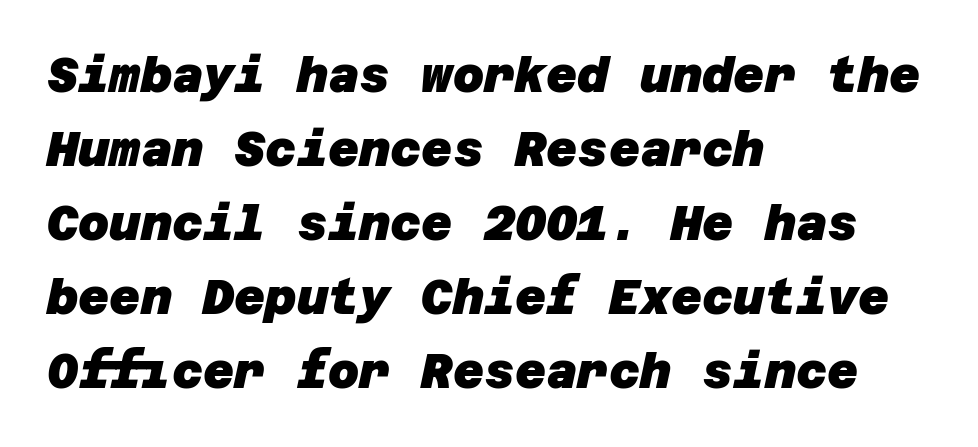
The image shows 48 px heavy sans-serif type; set left-aligned, normal line spacing (1.54x), normal letter spacing, not underlined; low stroke contrast and a large x-height.
